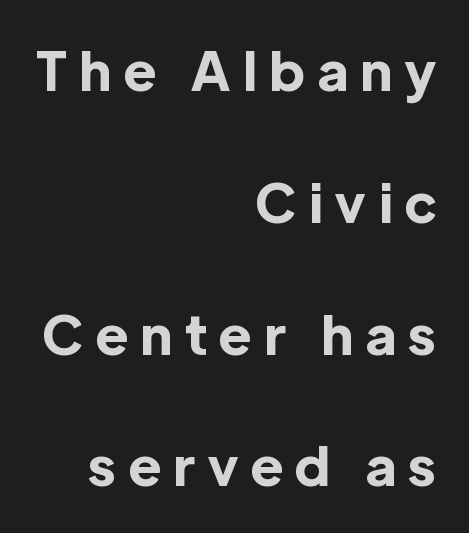
{"serif": "no", "italic": "no", "bold": "yes", "weight": "bold", "width": "normal", "x_height": "medium", "monospaced": "no", "underline": "no", "align": "right", "line_spacing": "loose", "line_spacing_ratio": 2.44, "letter_spacing": "wide", "letter_spacing_em": 0.24, "glyph_px": 54}
